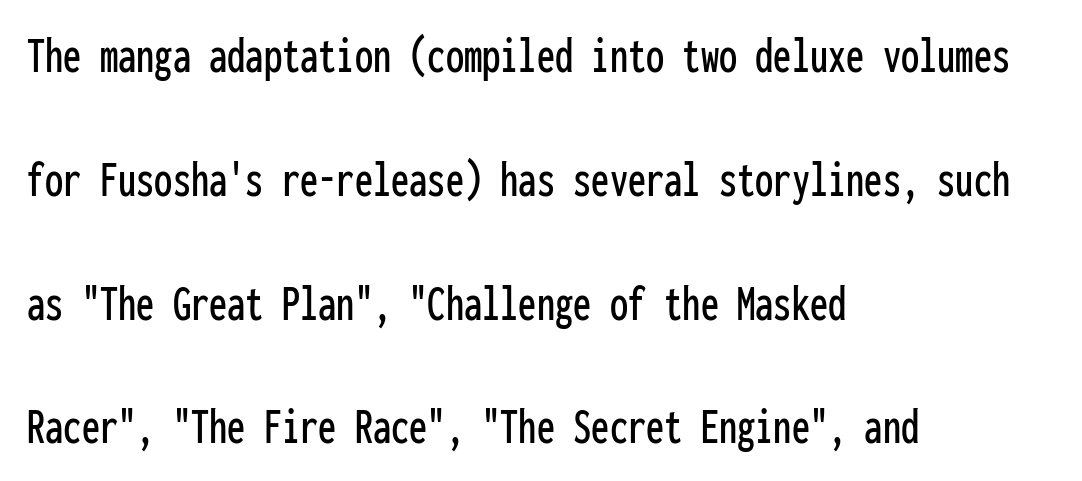
Q: Is the text italic (slanted)? A: No, it is upright.
Q: Is the typeface a serif or a sans-serif typeface? A: Sans-serif.
Q: Is the text underlined? A: No.
Q: How is the paragraph aligned? A: Left-aligned.
Q: Is the spacing between letters normal or unusually wide? A: Normal.
Q: Is the spacing between lines tight, normal or loose? A: Loose.
Q: Width (condensed, normal, or wide)? A: Condensed.
Q: Stroke contrast? A: Low.
Q: x-height? A: Medium.
Q: Monospaced? A: Yes.
